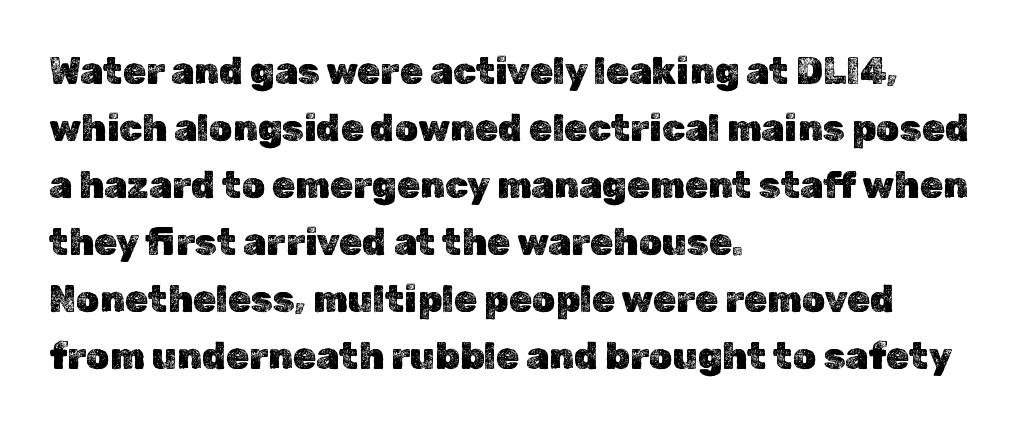
The image shows 37 px text type, upright; set left-aligned, normal line spacing (1.54x), normal letter spacing, not underlined; a medium x-height.
